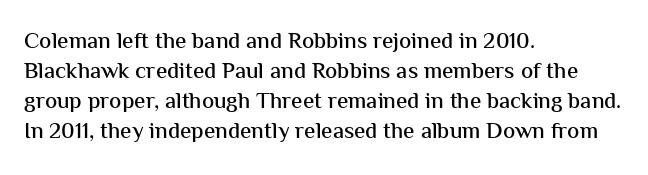
{"italic": "no", "underline": "no", "align": "left", "line_spacing": "normal", "line_spacing_ratio": 1.3, "letter_spacing": "normal", "letter_spacing_em": 0.0, "glyph_px": 23}
